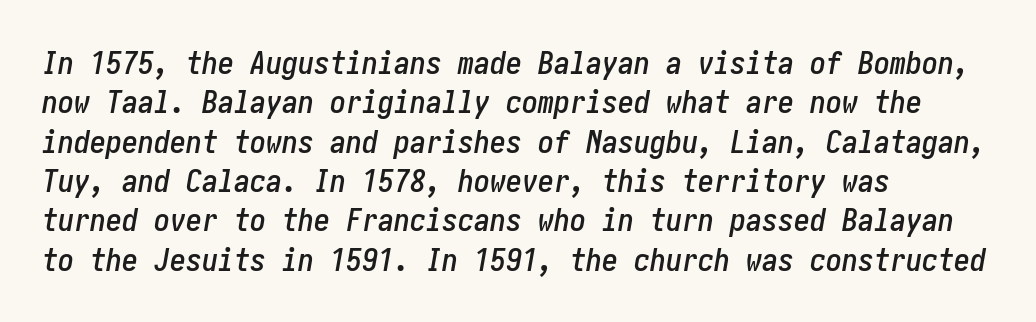
No extra tracking has been applied to these lines. Leftover space on each line is placed entirely after the last word. Descenders are the only things crossing below the line. Posture: slanted.
